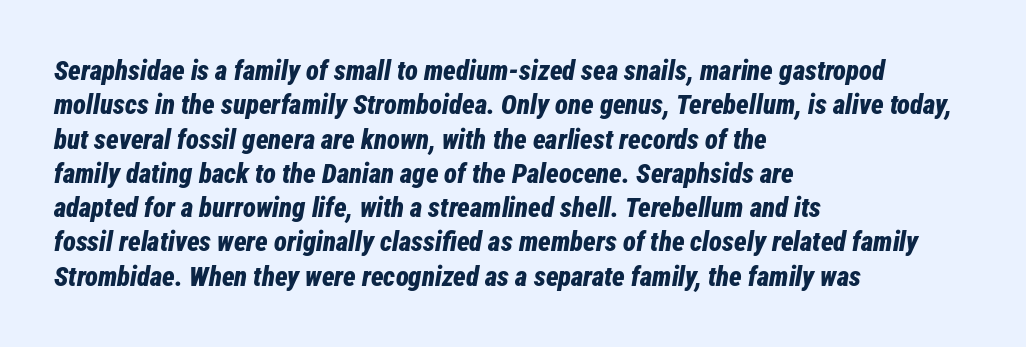
Alignment: flush left. The zone under the glyphs is completely vacant. Is the type slanted? Yes — the strokes lean at a clear angle. Horizontal bands of white between lines are of average thickness. Tracking value appears to be zero — textbook default spacing.
